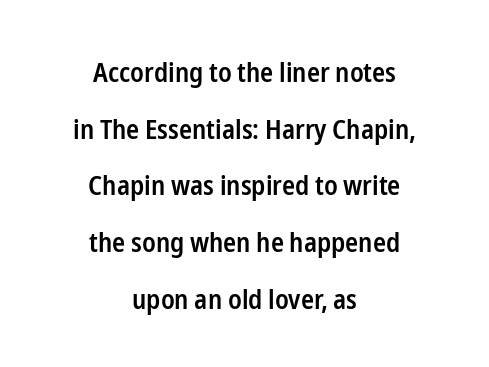
Q: Is the text bold? A: Semi-bold.
Q: Is the text italic (slanted)? A: No, it is upright.
Q: Is the text underlined? A: No.
Q: How is the paragraph aligned? A: Centered.
Q: Is the spacing between letters normal or unusually wide? A: Normal.
Q: Is the spacing between lines tight, normal or loose? A: Loose.
